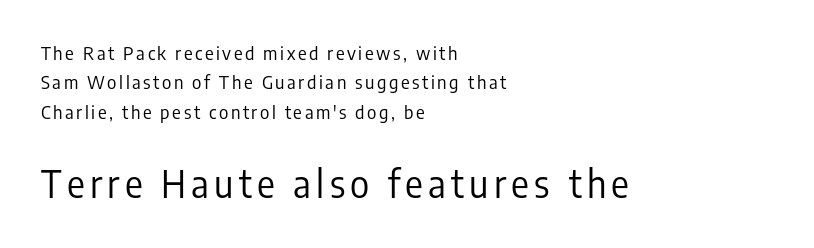
{"serif": "no", "italic": "no", "bold": "no", "weight": "regular", "width": "condensed", "stroke_contrast": "low", "x_height": "medium", "monospaced": "no", "underline": "no", "align": "left", "line_spacing": "normal", "line_spacing_ratio": 1.63, "larger_block": "second", "size_ratio": 2.06, "glyph_px": 37}
